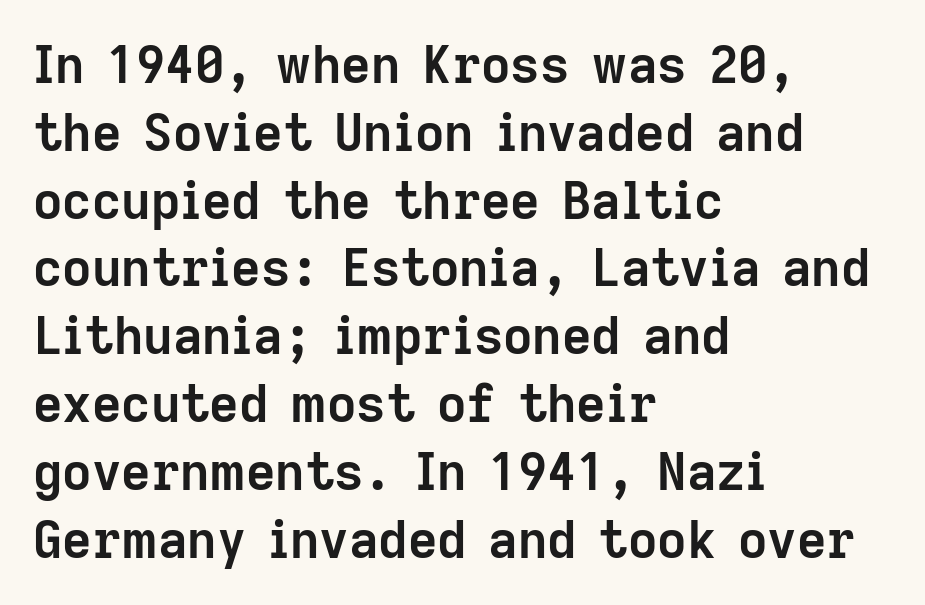
Descenders hang freely into open space. Leftover space on each line is placed entirely after the last word. In terms of posture, this sample is upright. Thick stems and heavy bowls — unmistakably bold. The characters display no serif detailing; their extremities are plain.
